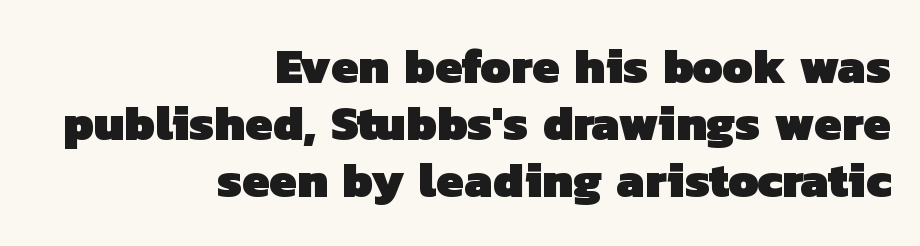
Does the copy run flush right? Yes — the right margin is perfectly even. Each letter keeps its own natural width here, so spacing adapts to shape. Nothing unusual about the tracking: characters are spaced as the font intends. Pretty heavy lettering here — definitely bold. Examine the stroke ends and you'll find no serifs. The specimen omits any rule beneath the text block's lines.
